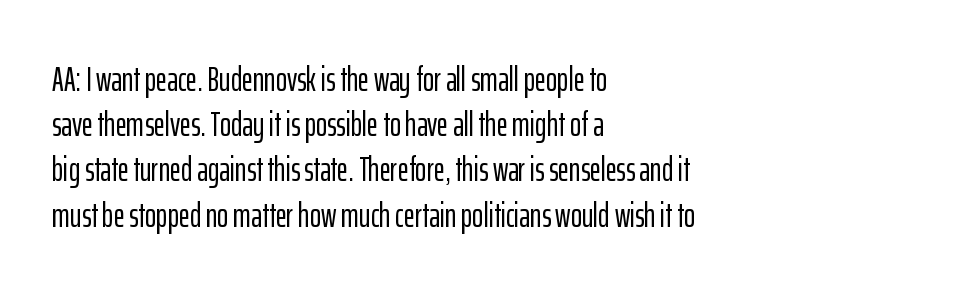
Q: Is the text italic (slanted)? A: No, it is upright.
Q: Is the typeface a serif or a sans-serif typeface? A: Sans-serif.
Q: Is the text underlined? A: No.
Q: How is the paragraph aligned? A: Left-aligned.
Q: Is the spacing between letters normal or unusually wide? A: Normal.
Q: Is the spacing between lines tight, normal or loose? A: Normal.
Q: Width (condensed, normal, or wide)? A: Condensed.
Q: Stroke contrast? A: Low.
Q: x-height? A: Medium.
Q: Monospaced? A: No.
